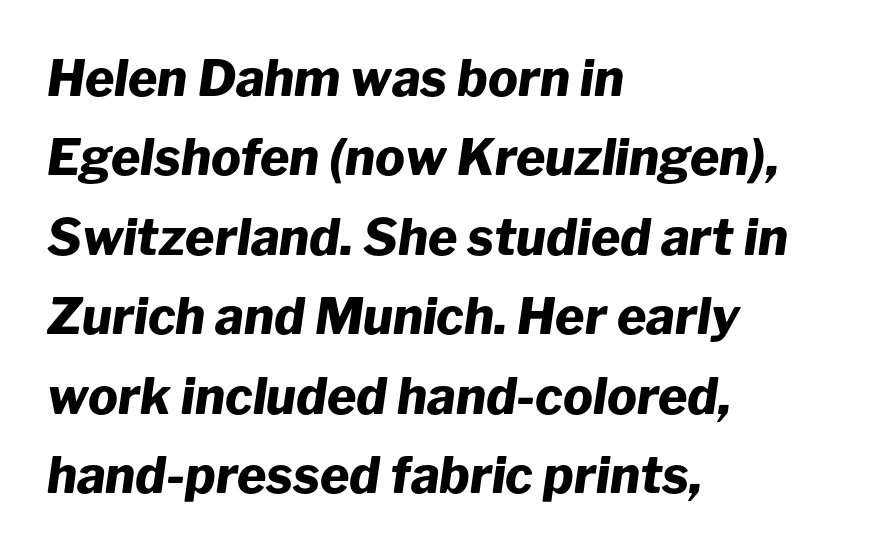
{"italic": "yes", "lean": "right", "slant_degrees": 8, "bold": "yes", "weight": "heavy", "width": "normal", "stroke_contrast": "low", "x_height": "medium", "monospaced": "no", "underline": "no", "align": "left", "line_spacing": "normal", "line_spacing_ratio": 1.59, "letter_spacing": "normal", "letter_spacing_em": 0.0, "glyph_px": 50}
